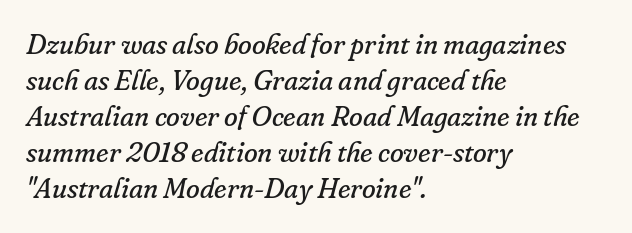
Q: Is the text bold? A: No.
Q: Is the text italic (slanted)? A: Yes, it leans right by about 16 degrees.
Q: Is the typeface a serif or a sans-serif typeface? A: Serif.
Q: Is the text underlined? A: No.
Q: How is the paragraph aligned? A: Left-aligned.
Q: Is the spacing between letters normal or unusually wide? A: Normal.
Q: Is the spacing between lines tight, normal or loose? A: Normal.
Q: Width (condensed, normal, or wide)? A: Normal.
Q: Stroke contrast? A: Low.
Q: x-height? A: Small.
Q: Monospaced? A: No.
